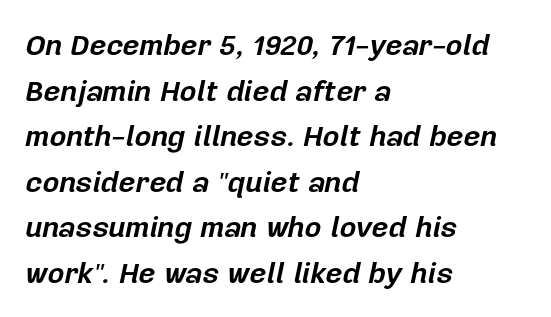
Varying glyph widths throughout — classic text-font behaviour. Short note: letters normally spaced. Line spacing here is normal. The space directly below the letters is spotless. The text carries the slant typical of an italic or oblique font.
